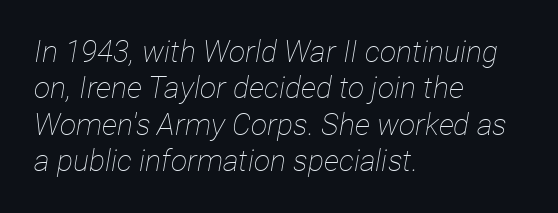
Q: Is the text bold? A: No.
Q: Is the text italic (slanted)? A: Yes, it leans right by about 12 degrees.
Q: Is the text underlined? A: No.
Q: How is the paragraph aligned? A: Left-aligned.
Q: Is the spacing between letters normal or unusually wide? A: Normal.
Q: Width (condensed, normal, or wide)? A: Condensed.
Q: Stroke contrast? A: Low.
Q: x-height? A: Medium.
Q: Monospaced? A: No.
